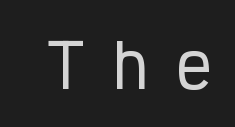
The image shows 60 px condensed sans-serif type, upright, monospaced; set unusually wide letter spacing (+0.47 em), not underlined; low stroke contrast and a medium x-height.
